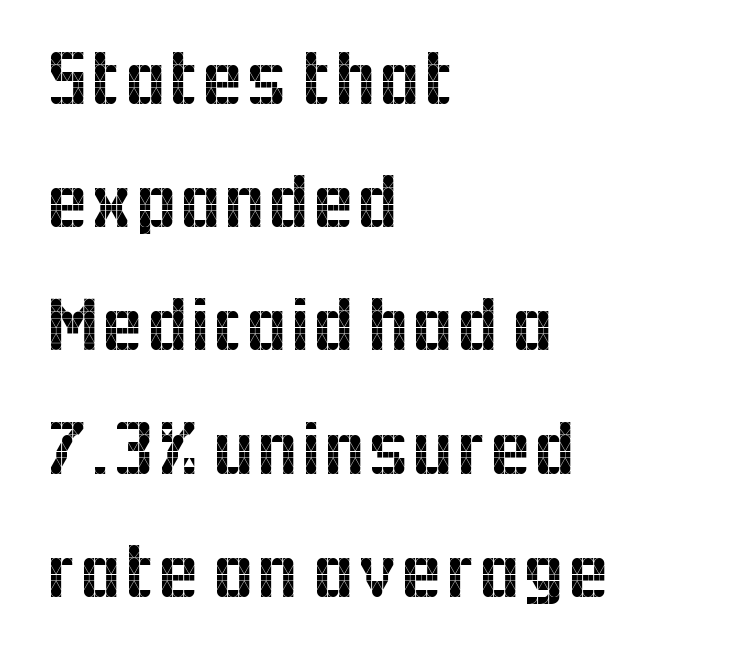
Q: Is the text italic (slanted)? A: No, it is upright.
Q: Is the typeface a serif or a sans-serif typeface? A: Sans-serif.
Q: Is the text underlined? A: No.
Q: How is the paragraph aligned? A: Left-aligned.
Q: Is the spacing between letters normal or unusually wide? A: Normal.
Q: Is the spacing between lines tight, normal or loose? A: Normal.
Q: Width (condensed, normal, or wide)? A: Normal.
Q: x-height? A: Medium.
Q: Monospaced? A: No.
